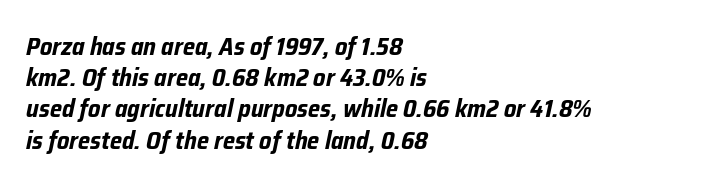
The image shows 25 px bold type, italic (leaning right); set left-aligned, normal line spacing (1.25x), normal letter spacing, not underlined.
